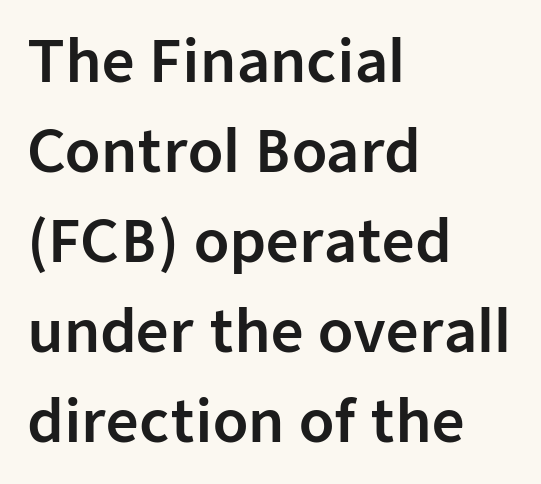
The leading is moderate, giving the passage an even texture. Each letter's strokes conclude bluntly, with no projecting serifs. Check the space under the baseline: it is left empty. Notice how the stems are strictly vertical — no italics here. Alignment: flush left. This sample has the flowing, uneven cadence of proportional lettering.
